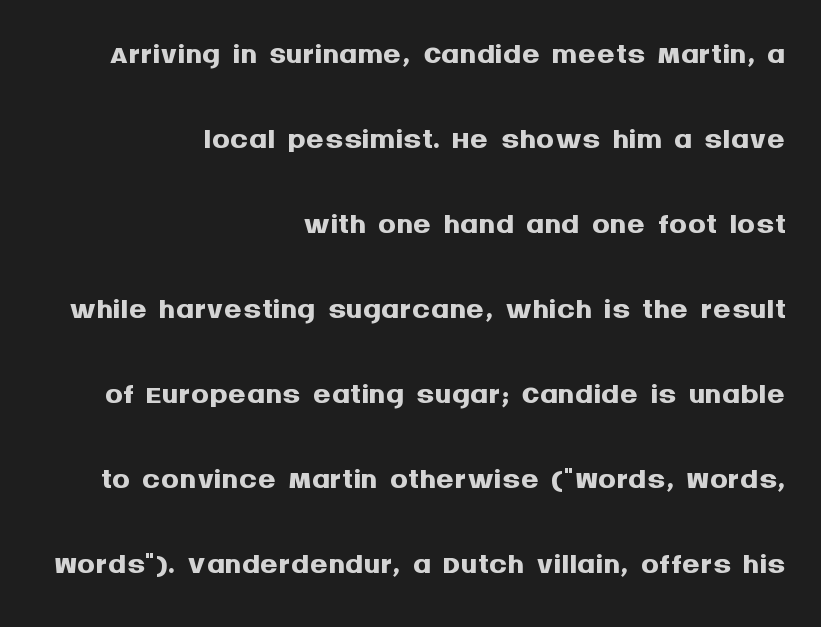
The horizontal fit of the characters is conventional and even. Looks like regular typesetting: each glyph gets only the width it needs. Strokes here are thick enough to call this a true bold. Alignment: flush right.
